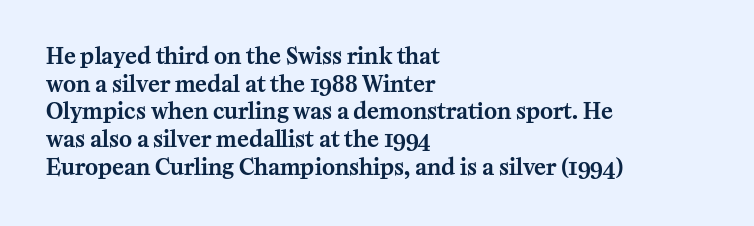
Regarding leading, the lines here are spaced in the standard way. The space beneath each line is pristine and unruled. Tracking value appears to be zero — textbook default spacing. The setting favours the left margin, as ordinary paragraphs usually do.
